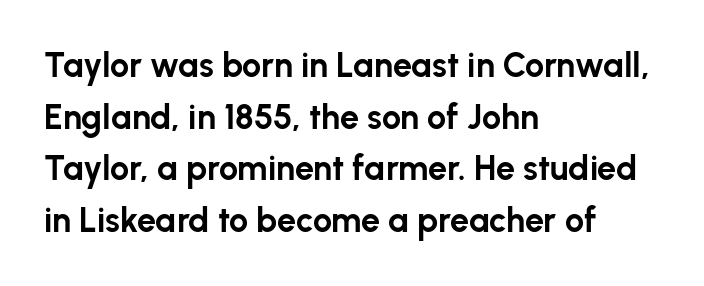
{"serif": "no", "italic": "no", "bold": "yes", "weight": "bold", "width": "normal", "stroke_contrast": "low", "x_height": "medium", "monospaced": "no", "underline": "no", "align": "left", "line_spacing": "normal", "line_spacing_ratio": 1.52, "letter_spacing": "normal", "letter_spacing_em": 0.0, "glyph_px": 34}
